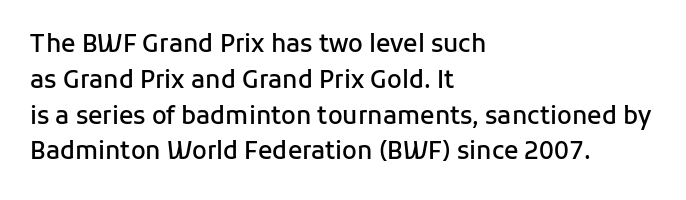
Does extra space separate the letters? No, they use regular spacing. Typographic density is moderately raised because the face is semibold. Do the letters lean? They stand straight. Each line starts at the same left margin while the right side varies. The line-height multiplier appears to be the usual default. Any mark beneath the type? The region is blank.
